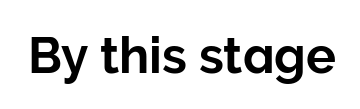
The image shows 50 px sans-serif type, upright; set normal letter spacing, not underlined; low stroke contrast and a medium x-height.
